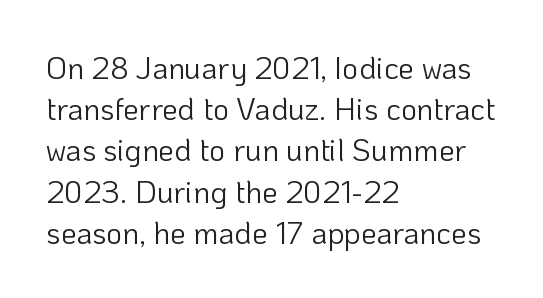
The image shows 31 px light sans-serif type, upright; set left-aligned, normal line spacing (1.33x), normal letter spacing, not underlined; low stroke contrast and a medium x-height.
